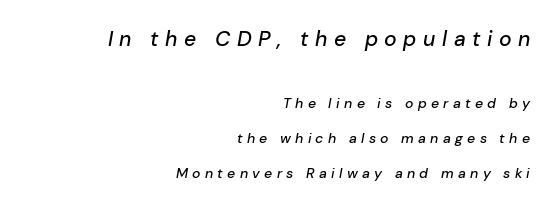
{"italic": "yes", "lean": "right", "slant_degrees": 10, "underline": "no", "align": "right", "line_spacing": "loose", "line_spacing_ratio": 2.49, "letter_spacing": "wide", "letter_spacing_em": 0.31, "larger_block": "first", "size_ratio": 1.5, "glyph_px": 21}
